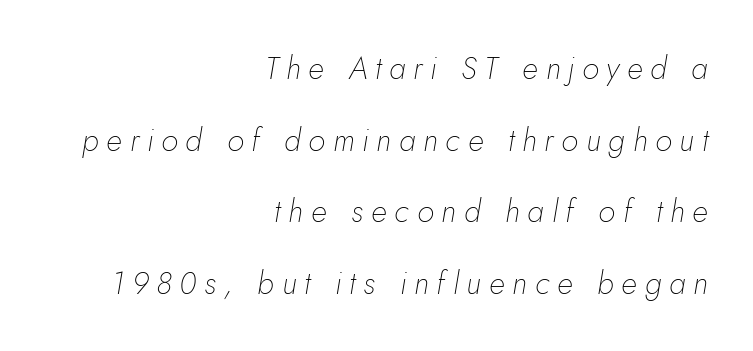
The whole block is typeset with a tilt. A typesetter would call this leading open, well beyond the default. Underline: absent. The cut favours lightness, reaching ordinary text weight at its darkest. A typesetter would call this proportional, since set widths differ per character.
